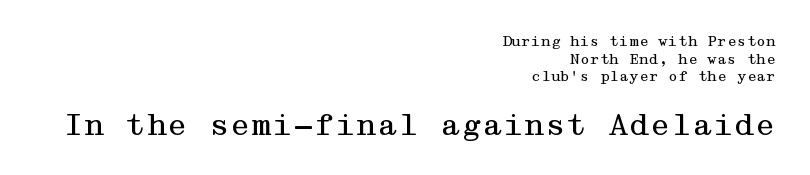
The image shows 30 px regular-weight, wide serif type, upright; set right-aligned, normal line spacing (1.26x), normal letter spacing, not underlined; the second (bottom) block is 2.14x larger; medium stroke contrast and a medium x-height.
